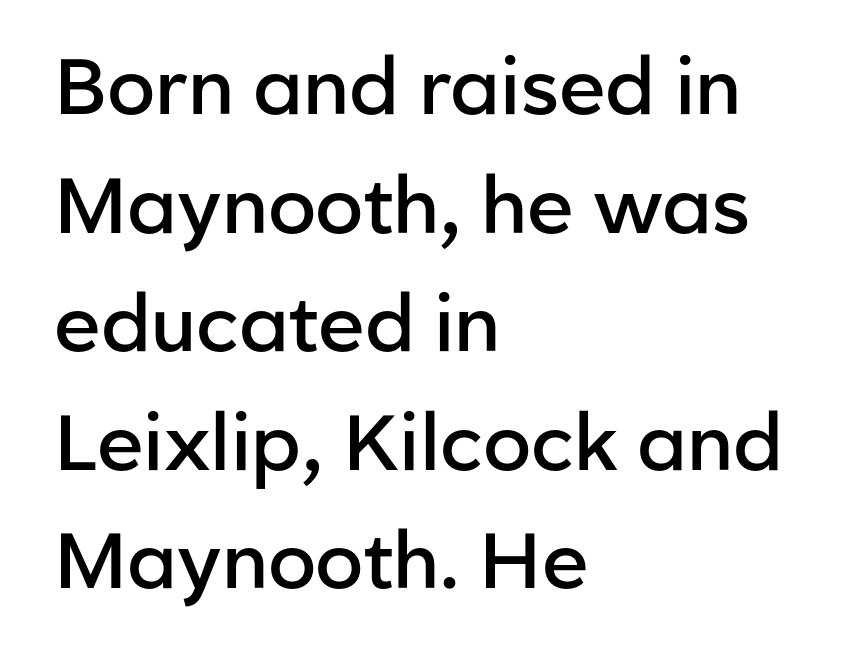
{"serif": "no", "italic": "no", "bold": "semi", "weight": "semibold", "width": "normal", "stroke_contrast": "low", "x_height": "medium", "monospaced": "no", "underline": "no", "align": "left", "line_spacing": "normal", "line_spacing_ratio": 1.52, "letter_spacing": "normal", "letter_spacing_em": 0.0, "glyph_px": 78}
